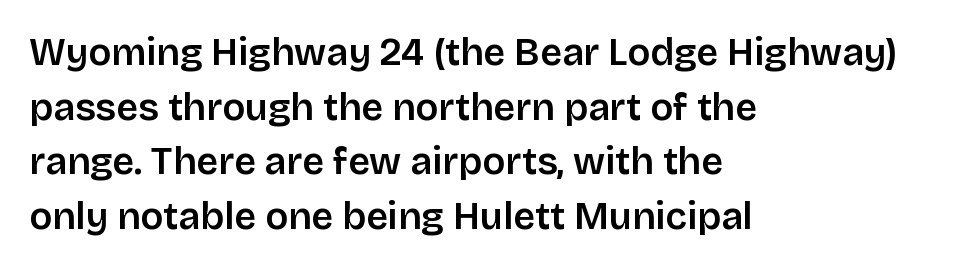
Q: Is the text bold? A: Semi-bold.
Q: Is the text italic (slanted)? A: No, it is upright.
Q: Is the typeface a serif or a sans-serif typeface? A: Sans-serif.
Q: Is the text underlined? A: No.
Q: How is the paragraph aligned? A: Left-aligned.
Q: Is the spacing between letters normal or unusually wide? A: Normal.
Q: Is the spacing between lines tight, normal or loose? A: Normal.
Q: Width (condensed, normal, or wide)? A: Normal.
Q: Stroke contrast? A: Low.
Q: x-height? A: Large.
Q: Monospaced? A: No.
